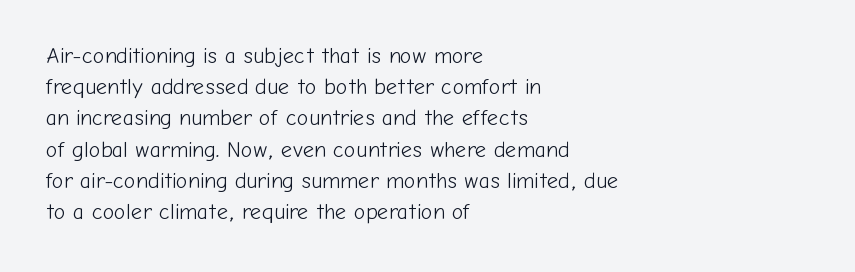
The image shows 22 px text type, upright; set left-aligned, normal line spacing (1.42x), normal letter spacing, not underlined.
